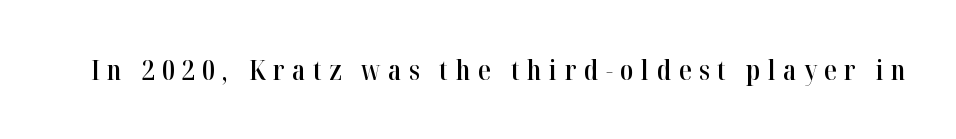
Q: Is the text bold? A: Semi-bold.
Q: Is the text italic (slanted)? A: No, it is upright.
Q: Is the typeface a serif or a sans-serif typeface? A: Serif.
Q: Is the text underlined? A: No.
Q: Is the spacing between letters normal or unusually wide? A: Unusually wide.
Q: Width (condensed, normal, or wide)? A: Condensed.
Q: Stroke contrast? A: High.
Q: x-height? A: Medium.
Q: Monospaced? A: No.
